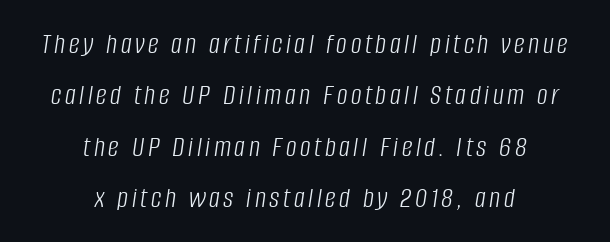
{"italic": "yes", "lean": "right", "slant_degrees": 8, "bold": "no", "weight": "light", "width": "condensed", "stroke_contrast": "low", "x_height": "large", "monospaced": "no", "underline": "no", "align": "center", "line_spacing_ratio": 1.71, "glyph_px": 30}
